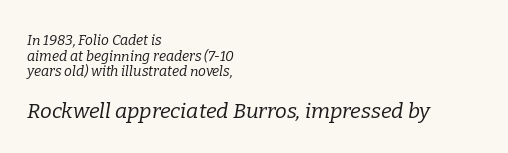
{"italic": "yes", "lean": "right", "slant_degrees": 9, "bold": "no", "underline": "no", "align": "left", "line_spacing": "tight", "line_spacing_ratio": 1.12, "letter_spacing": "normal", "letter_spacing_em": 0.0, "larger_block": "second", "size_ratio": 1.5, "glyph_px": 21}
